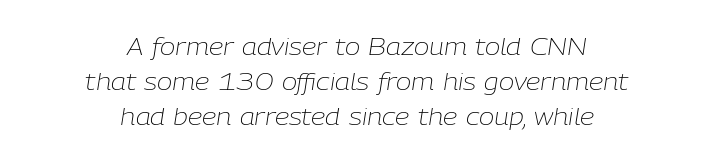
{"italic": "yes", "lean": "right", "slant_degrees": 9, "bold": "no", "underline": "no", "align": "center", "line_spacing": "normal", "line_spacing_ratio": 1.53, "letter_spacing": "normal", "letter_spacing_em": 0.0, "glyph_px": 23}
